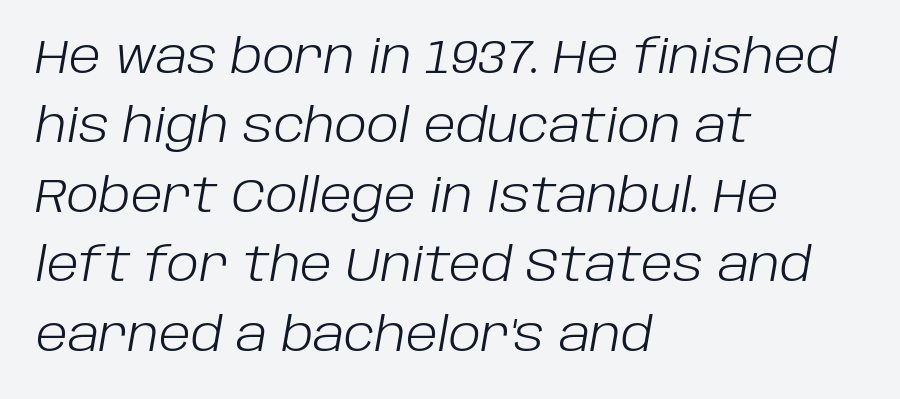
Words float on clear page, feet unadorned. Short note: letters normally spaced. The rag falls on the right side of this text block. When letters slant like this, we call the style italic.
